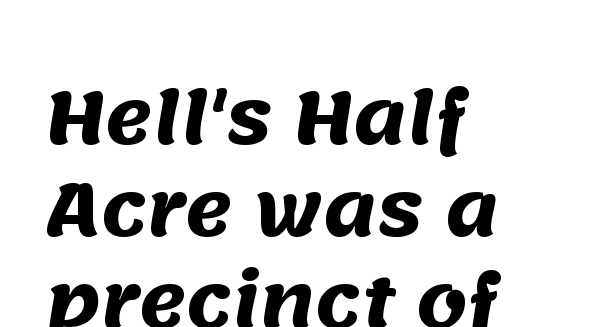
The image shows 72 px heavy sans-serif type; set left-aligned, normal line spacing (1.28x), normal letter spacing, not underlined; medium stroke contrast and a large x-height.
